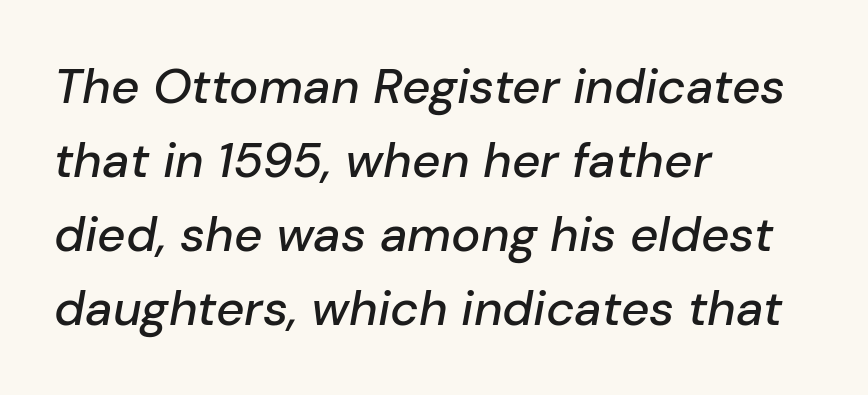
Q: Is the text italic (slanted)? A: Yes, it leans right by about 10 degrees.
Q: Is the text underlined? A: No.
Q: How is the paragraph aligned? A: Left-aligned.
Q: Is the spacing between letters normal or unusually wide? A: Normal.
Q: Is the spacing between lines tight, normal or loose? A: Normal.
Q: Width (condensed, normal, or wide)? A: Normal.
Q: Stroke contrast? A: Low.
Q: x-height? A: Medium.
Q: Monospaced? A: No.
